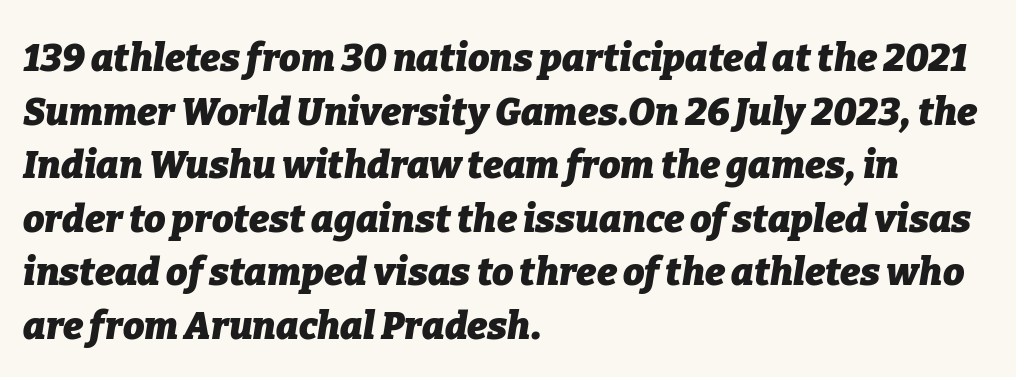
The space beneath each line is pristine and unruled. Between one letter and the next there's only the usual sliver of space. The space between consecutive lines is moderate. Slanted lettering throughout. The rendering uses natural spacing where letterforms have individual widths.
